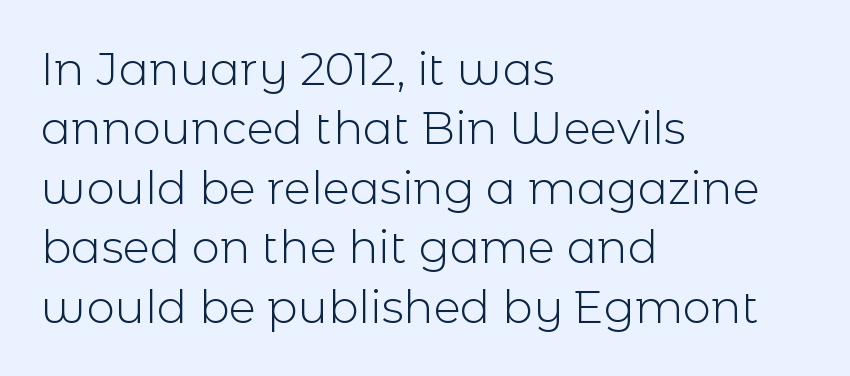
Unmarked baselines from the first word to the last. The typeface has the unassuming heft of standard copy or less. Nope, not italic — everything's standing straight. Check where the strokes stop: nothing finishes them off — pure sans. Leading matches the norm, producing a regular column.
